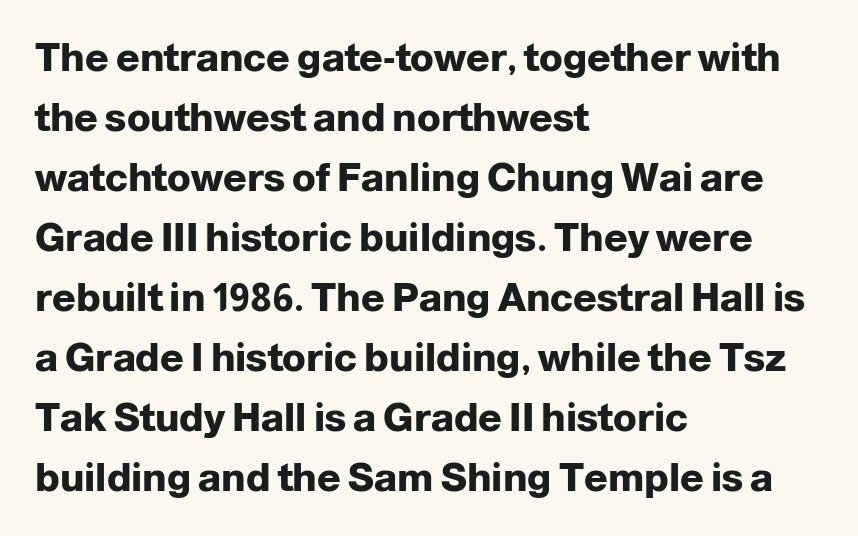
The face used here is a sans, in the tradition of grotesques and geometrics. The specimen omits any rule beneath the text block's lines. Summary of weight: heavy, a full bold. Each new line begins a customary step beneath the previous one. Quick note: not italic, upright.
